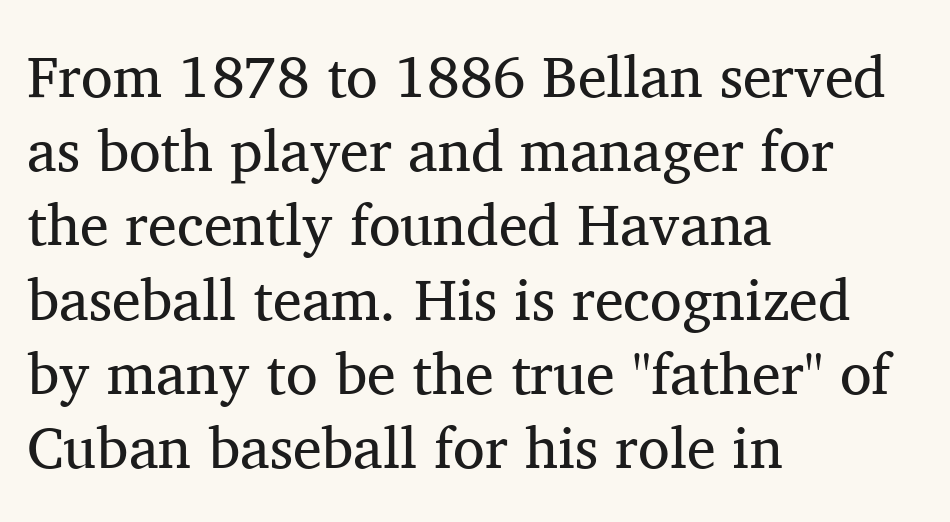
The image shows 58 px regular-weight serif type, upright; set left-aligned, normal line spacing (1.28x), normal letter spacing, not underlined; medium stroke contrast and a medium x-height.
